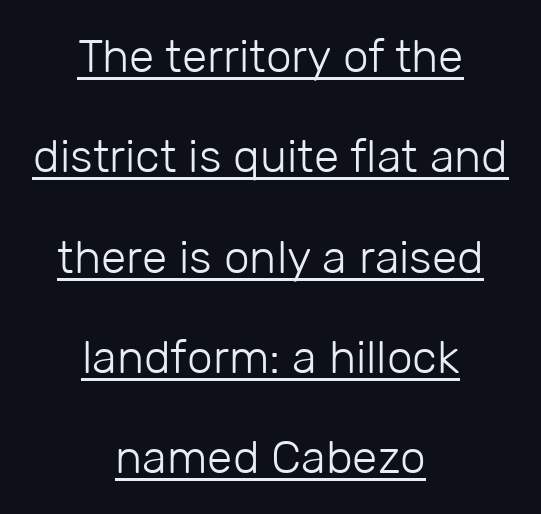
Each letter keeps its own natural width here, so spacing adapts to shape. The font is comparable to plain body text, perhaps lighter. Casual observation: everything's sitting right in the middle. Words appear dense and cohesive because spacing is normal. The rendered words wear a rule along their underside. Examine the stroke ends and you'll find no serifs.
